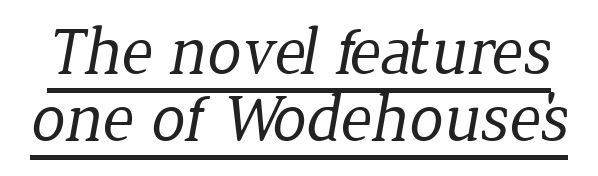
The image shows 68 px regular-weight serif type; set tight line spacing (0.98x), normal letter spacing, underlined; low stroke contrast and a medium x-height.
